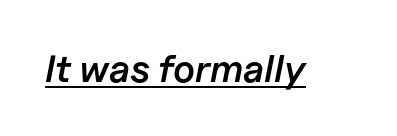
{"italic": "yes", "lean": "right", "slant_degrees": 11, "bold": "semi", "weight": "semibold", "width": "normal", "stroke_contrast": "low", "x_height": "medium", "monospaced": "no", "underline": "yes", "letter_spacing": "normal", "letter_spacing_em": 0.0, "glyph_px": 38}
